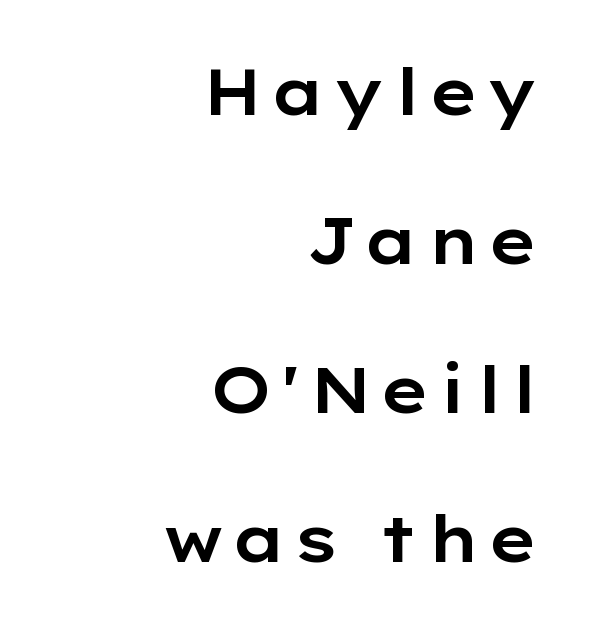
The characters display no serif detailing; their extremities are plain. Rows of type keep a wide berth in the vertical direction. Notice how the stems are strictly vertical — no italics here. Only glyphs here, with clear space below each row.
